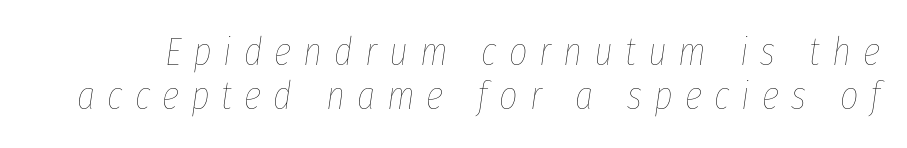
The image shows 40 px thin, condensed type, italic (leaning right); set tight line spacing (1.11x), unusually wide letter spacing (+0.3 em), not underlined; low stroke contrast and a medium x-height.
